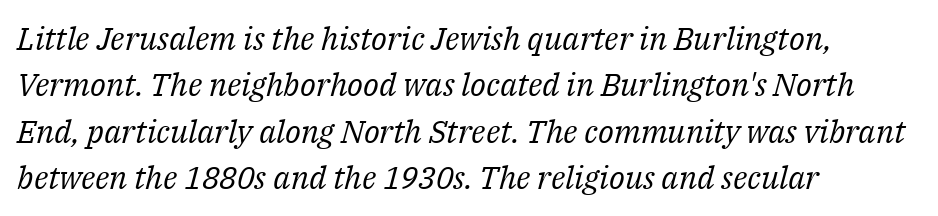
The image shows 32 px regular-weight serif type, italic (leaning right); set left-aligned, normal line spacing (1.45x), normal letter spacing, not underlined; medium stroke contrast and a medium x-height.
